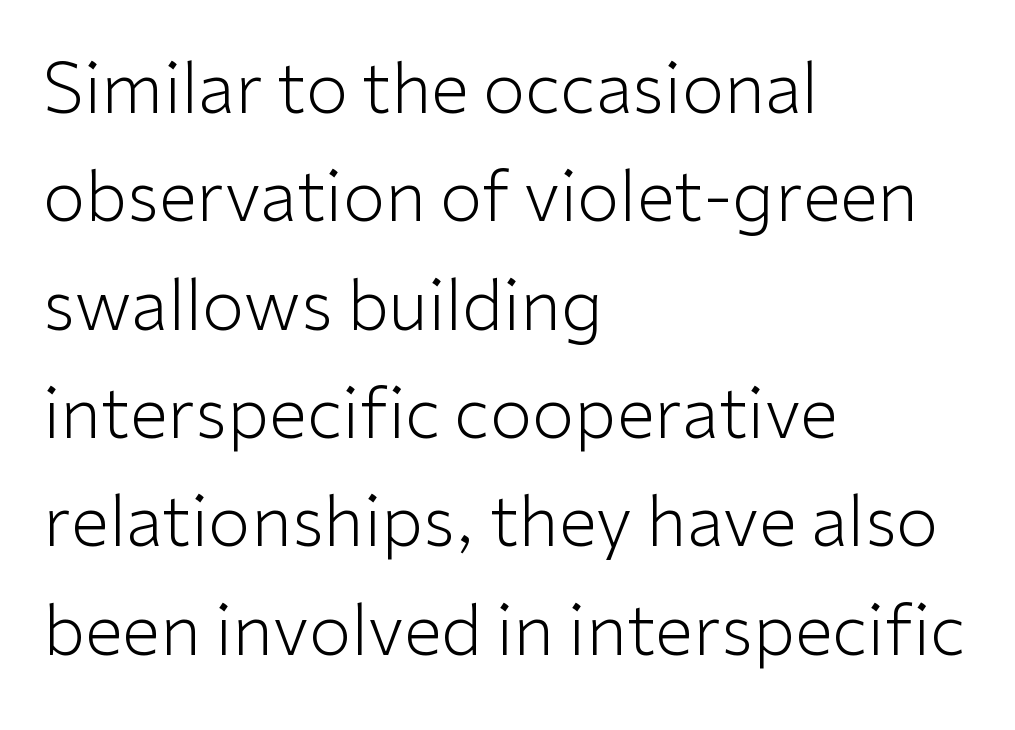
{"serif": "no", "italic": "no", "bold": "no", "weight": "light", "width": "normal", "stroke_contrast": "low", "x_height": "medium", "monospaced": "no", "underline": "no", "align": "left", "line_spacing": "normal", "line_spacing_ratio": 1.57, "letter_spacing": "normal", "letter_spacing_em": 0.0, "glyph_px": 69}
